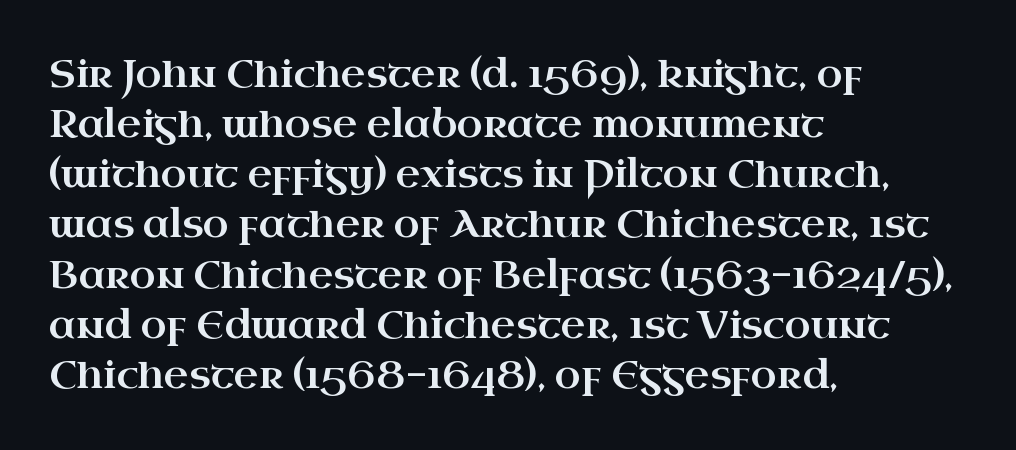
{"serif": "yes", "italic": "no", "width": "wide", "stroke_contrast": "high", "x_height": "small", "monospaced": "no", "underline": "no", "align": "left", "line_spacing": "normal", "line_spacing_ratio": 1.32, "letter_spacing": "normal", "letter_spacing_em": 0.0, "glyph_px": 38}
